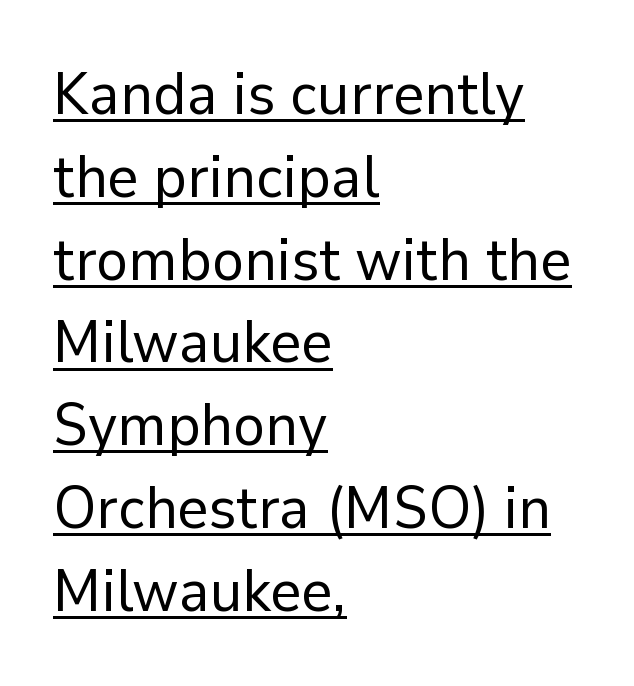
{"serif": "no", "italic": "no", "bold": "no", "weight": "regular", "width": "normal", "stroke_contrast": "low", "x_height": "medium", "monospaced": "no", "underline": "yes", "align": "left", "line_spacing": "normal", "line_spacing_ratio": 1.38, "letter_spacing": "normal", "letter_spacing_em": 0.0, "glyph_px": 60}
